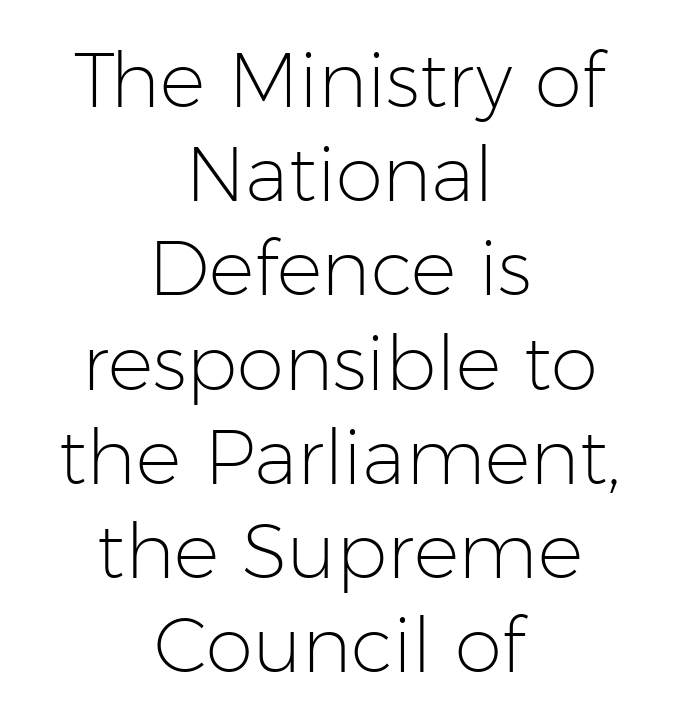
Q: Is the text bold? A: No.
Q: Is the text italic (slanted)? A: No, it is upright.
Q: Is the typeface a serif or a sans-serif typeface? A: Sans-serif.
Q: Is the text underlined? A: No.
Q: How is the paragraph aligned? A: Centered.
Q: Is the spacing between letters normal or unusually wide? A: Normal.
Q: Width (condensed, normal, or wide)? A: Normal.
Q: Stroke contrast? A: Low.
Q: x-height? A: Medium.
Q: Monospaced? A: No.
